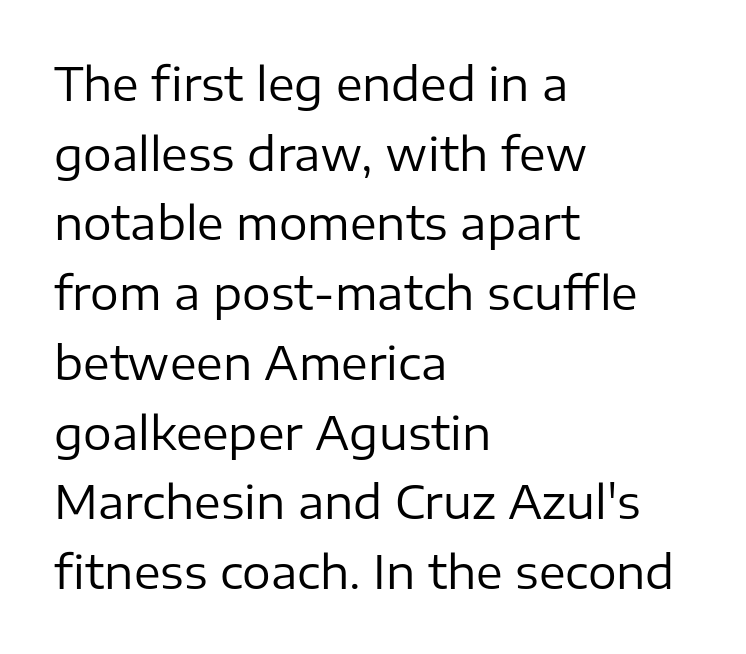
Proportional: the letters do not fall into vertical columns. The letters stand straight up with perfectly vertical stems. These lines sit exactly where default settings would place them. Decoration check: the copy has no underline. Vertical stems look standard width or narrower in stroke.
